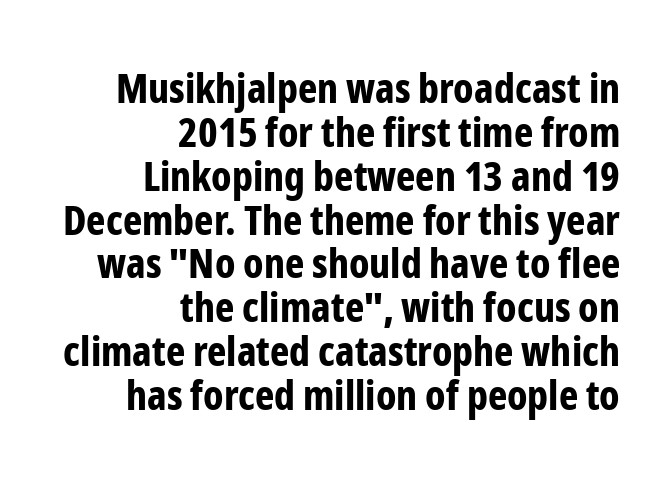
{"serif": "no", "italic": "no", "bold": "yes", "weight": "bold", "width": "condensed", "stroke_contrast": "low", "x_height": "medium", "monospaced": "no", "underline": "no", "align": "right", "line_spacing": "tight", "line_spacing_ratio": 1.07, "letter_spacing": "normal", "letter_spacing_em": 0.0, "glyph_px": 41}
